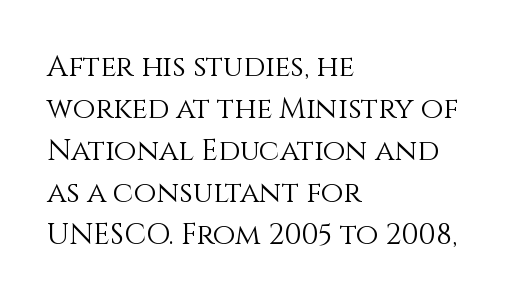
No word sits above an underline. A typesetter would call this leading conventional body-copy spacing. The horizontal fit of the characters is conventional and even. Do the characters align in a grid? No, the font is proportional.
